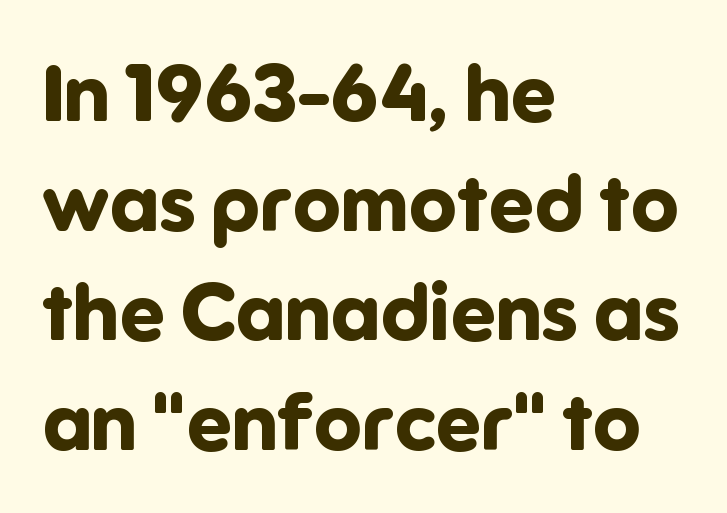
The image shows 80 px bold sans-serif type, upright; set left-aligned, normal line spacing (1.37x), normal letter spacing, not underlined; low stroke contrast and a medium x-height.
